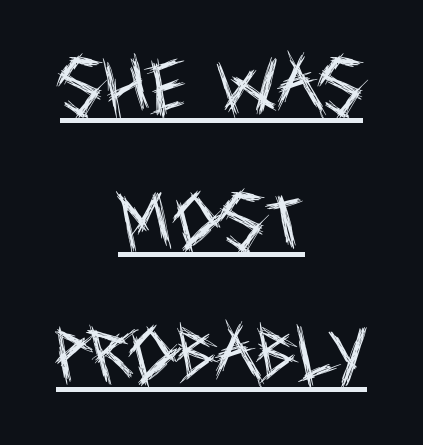
Q: Is the text bold? A: No.
Q: Is the text italic (slanted)? A: No, it is upright.
Q: Is the typeface a serif or a sans-serif typeface? A: Sans-serif.
Q: Is the text underlined? A: Yes.
Q: How is the paragraph aligned? A: Centered.
Q: Is the spacing between letters normal or unusually wide? A: Normal.
Q: Is the spacing between lines tight, normal or loose? A: Loose.
Q: Width (condensed, normal, or wide)? A: Condensed.
Q: x-height? A: Large.
Q: Monospaced? A: No.
